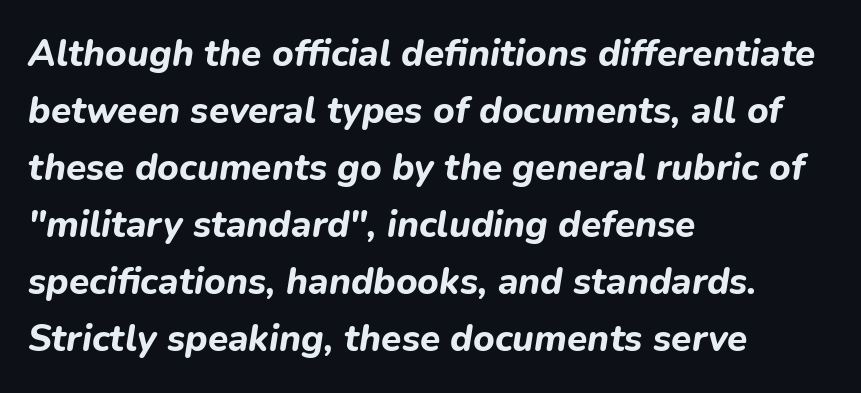
Characters follow at the spacing the type designer built in. The space between consecutive lines is moderate. Where is the straight margin? On the left. The strip under each line holds only bare page. Caption: bold face, heavy strokes.
